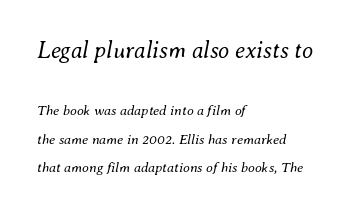
The image shows 23 px text type, italic (leaning right); set left-aligned, loose line spacing (2.03x), normal letter spacing, not underlined; the first (top) block is 1.64x larger.
